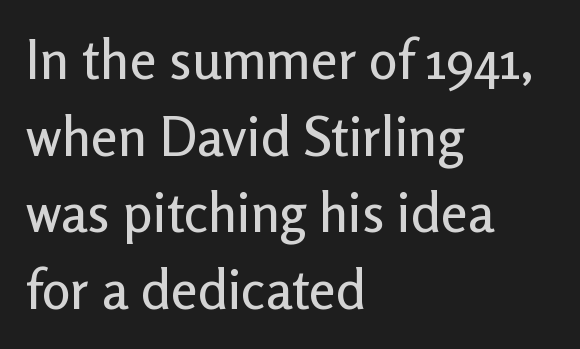
In terms of posture, this sample is upright. Words appear dense and cohesive because spacing is normal. Every row of glyphs begins at an identical x-position on the left. Baseline-to-baseline distance is the conventional proportion of letter height. The face used here is a sans, in the tradition of grotesques and geometrics.
